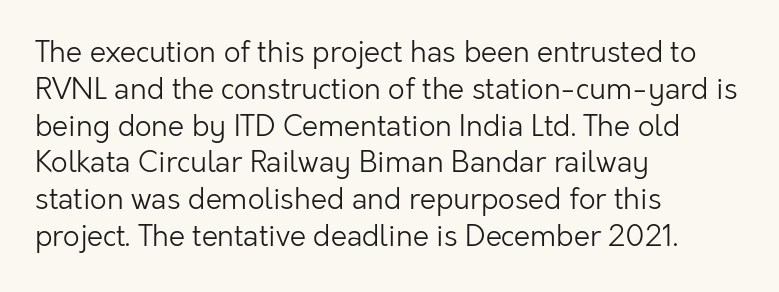
The image shows 29 px light sans-serif type, upright; set left-aligned, normal line spacing (1.27x), normal letter spacing, not underlined; low stroke contrast and a medium x-height.
